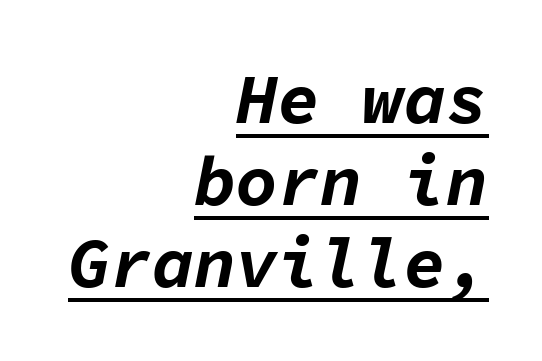
Every character here occupies the same horizontal width, giving the sample a typewriter-like rhythm. Visually the block forms a straight wall on the right and a jagged coastline on the left. The letters are slanted; this is an italic face. Letter spacing: default.
